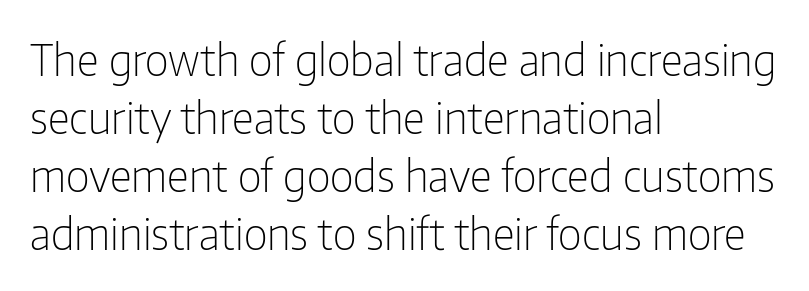
The image shows 44 px light, condensed sans-serif type, upright; set left-aligned, normal line spacing (1.32x), normal letter spacing, not underlined; low stroke contrast and a medium x-height.
